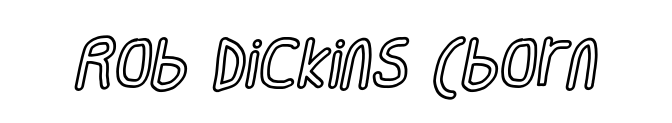
Q: Is the text italic (slanted)? A: Yes.
Q: Is the text underlined? A: No.
Q: Is the spacing between letters normal or unusually wide? A: Normal.
Q: Width (condensed, normal, or wide)? A: Condensed.
Q: x-height? A: Large.
Q: Monospaced? A: No.
